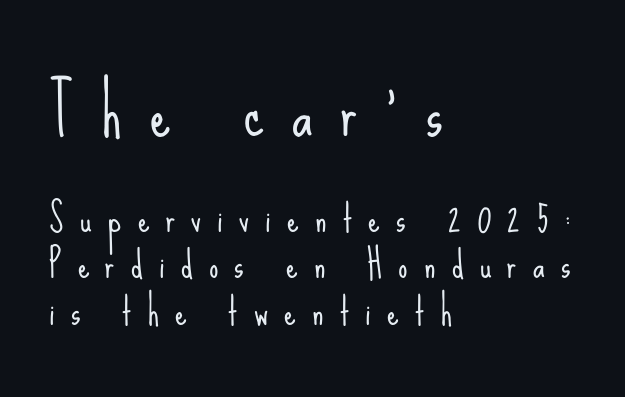
{"serif": "no", "italic": "no", "bold": "no", "weight": "light", "width": "condensed", "stroke_contrast": "low", "x_height": "small", "monospaced": "no", "underline": "no", "align": "left", "line_spacing": "normal", "line_spacing_ratio": 1.25, "letter_spacing": "wide", "letter_spacing_em": 0.44, "larger_block": "first", "size_ratio": 1.76, "glyph_px": 65}
